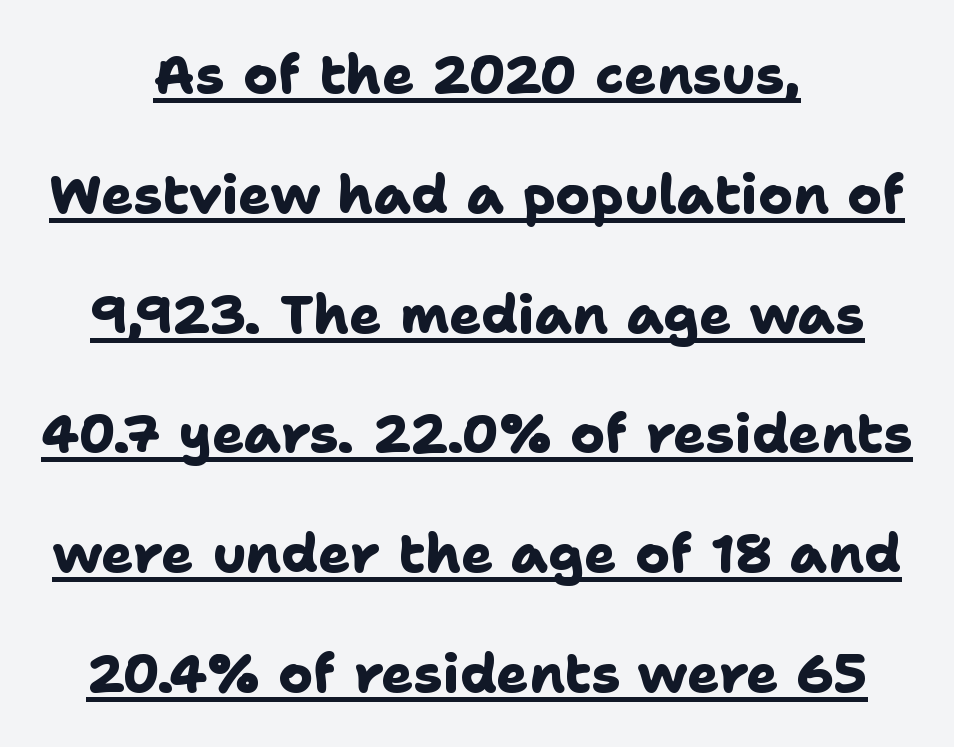
Q: Is the text bold? A: Yes.
Q: Is the typeface a serif or a sans-serif typeface? A: Sans-serif.
Q: Is the text underlined? A: Yes.
Q: How is the paragraph aligned? A: Centered.
Q: Is the spacing between letters normal or unusually wide? A: Normal.
Q: Is the spacing between lines tight, normal or loose? A: Loose.
Q: Width (condensed, normal, or wide)? A: Normal.
Q: Stroke contrast? A: Low.
Q: x-height? A: Medium.
Q: Monospaced? A: No.
